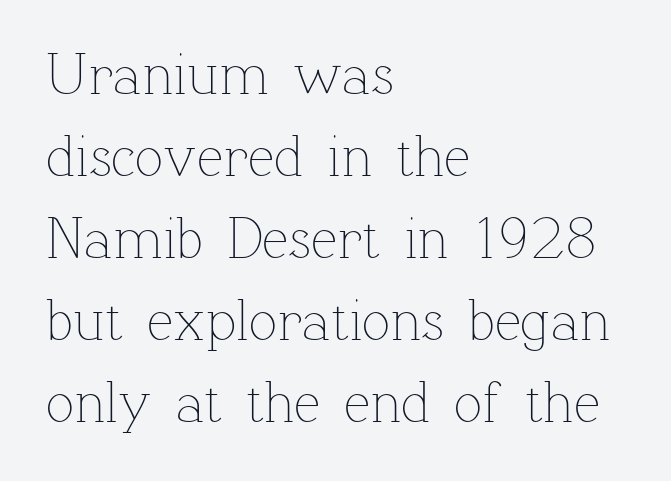
Q: Is the text bold? A: No.
Q: Is the text italic (slanted)? A: No, it is upright.
Q: Is the text underlined? A: No.
Q: How is the paragraph aligned? A: Left-aligned.
Q: Is the spacing between letters normal or unusually wide? A: Normal.
Q: Is the spacing between lines tight, normal or loose? A: Normal.
Q: Width (condensed, normal, or wide)? A: Normal.
Q: Stroke contrast? A: Low.
Q: x-height? A: Medium.
Q: Monospaced? A: No.
